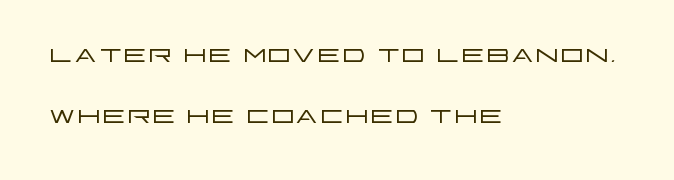
The image shows 37 px light, wide sans-serif type, upright; set left-aligned, normal line spacing (1.65x), normal letter spacing, not underlined; low stroke contrast and a large x-height.
